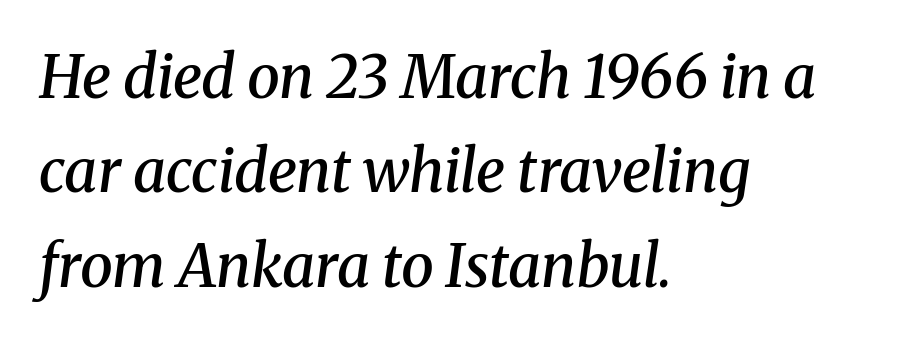
The rendering uses natural spacing where letterforms have individual widths. Words float on clear page, feet unadorned. Is the type bold? Partly — it's a semibold, heavier than regular but not fully bold. Tracking value appears to be zero — textbook default spacing. The axis of the letterforms is tilted away from vertical.
